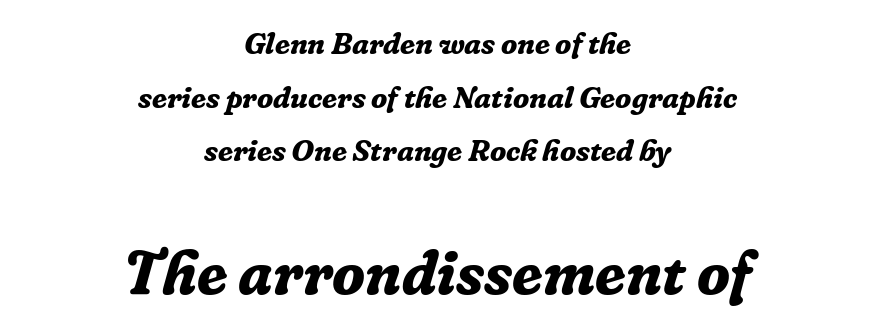
The image shows 61 px bold serif type, italic (leaning right); set centered, line spacing 1.79x, normal letter spacing, not underlined; the second (bottom) block is 2.03x larger; low stroke contrast and a medium x-height.
